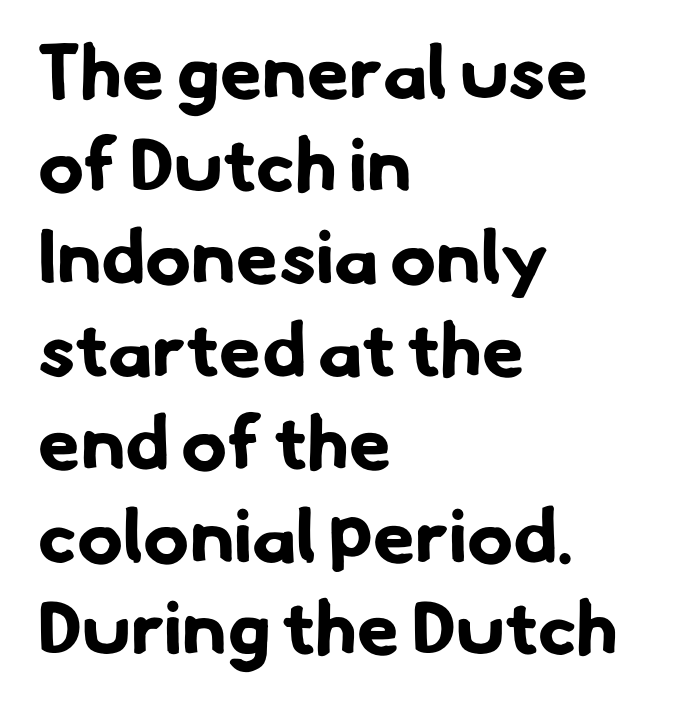
Q: Is the text bold? A: Yes.
Q: Is the typeface a serif or a sans-serif typeface? A: Sans-serif.
Q: Is the text underlined? A: No.
Q: How is the paragraph aligned? A: Left-aligned.
Q: Is the spacing between letters normal or unusually wide? A: Normal.
Q: Width (condensed, normal, or wide)? A: Normal.
Q: Stroke contrast? A: Low.
Q: x-height? A: Small.
Q: Monospaced? A: No.
